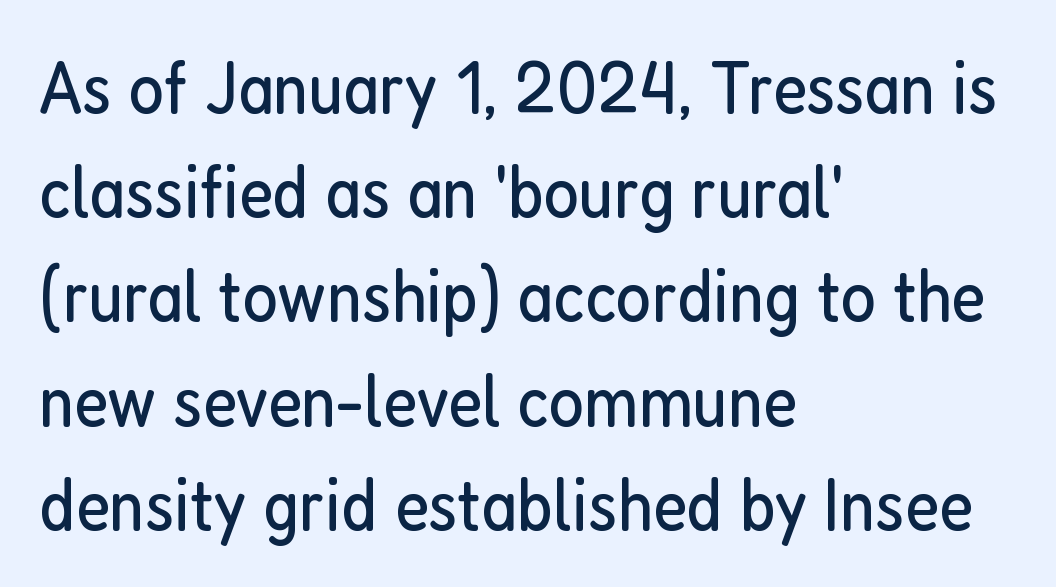
The image shows 75 px regular-weight, condensed sans-serif type, upright; set left-aligned, normal line spacing (1.39x), normal letter spacing, not underlined; low stroke contrast and a medium x-height.
